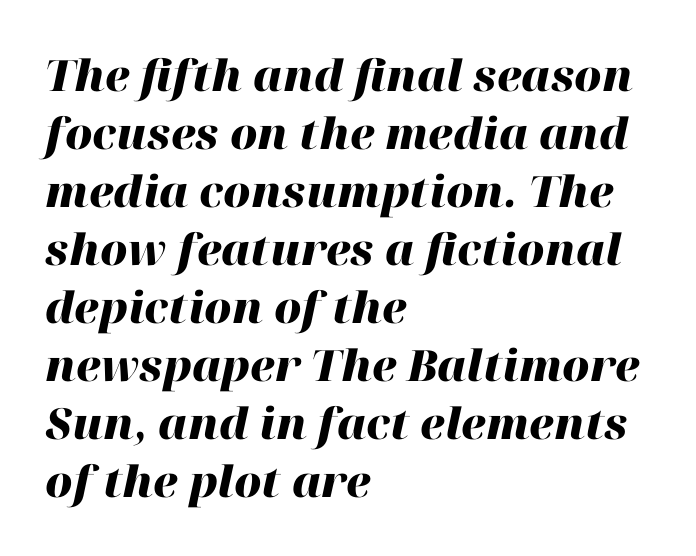
{"italic": "yes", "lean": "right", "slant_degrees": 12, "bold": "yes", "weight": "heavy", "width": "normal", "stroke_contrast": "high", "x_height": "medium", "monospaced": "no", "underline": "no", "align": "left", "line_spacing": "normal", "line_spacing_ratio": 1.35, "letter_spacing": "normal", "letter_spacing_em": 0.0, "glyph_px": 43}
